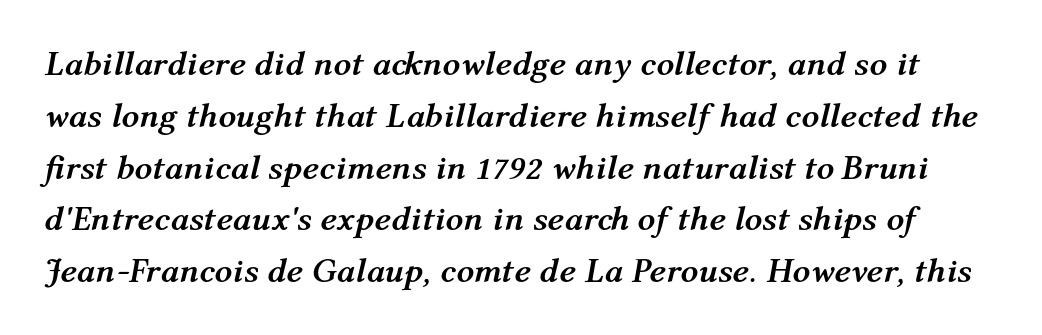
Q: Is the text bold? A: Yes.
Q: Is the text italic (slanted)? A: Yes, it leans right by about 12 degrees.
Q: Is the text underlined? A: No.
Q: Is the spacing between letters normal or unusually wide? A: Normal.
Q: Is the spacing between lines tight, normal or loose? A: Normal.
Q: Width (condensed, normal, or wide)? A: Normal.
Q: Stroke contrast? A: Medium.
Q: x-height? A: Medium.
Q: Monospaced? A: No.
